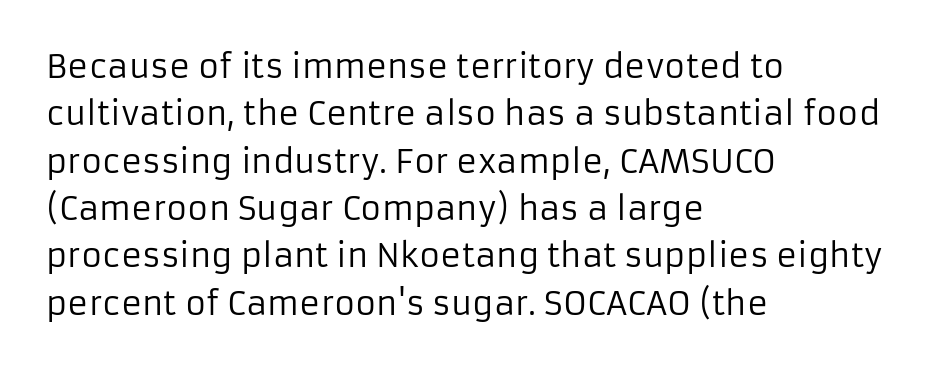
The image shows 32 px regular-weight sans-serif type, upright; set left-aligned, normal line spacing (1.48x), normal letter spacing, not underlined; low stroke contrast and a medium x-height.
